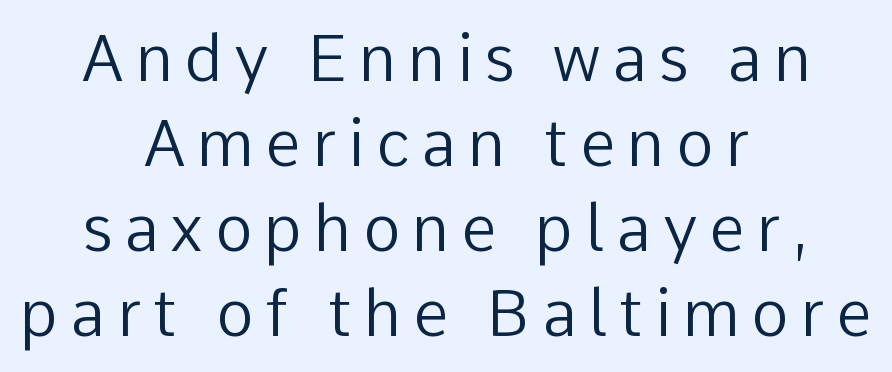
The image shows 64 px regular-weight sans-serif type, upright; set centered, normal line spacing (1.33x), not underlined; low stroke contrast and a medium x-height.
